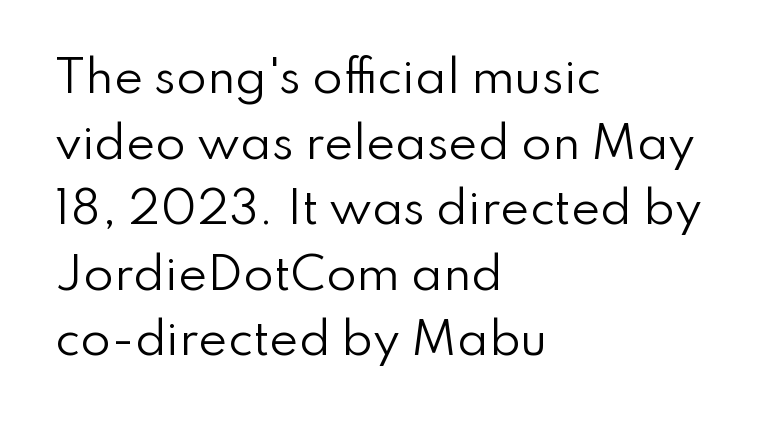
Letterform terminals end flat and unadorned throughout the passage. The lettering holds an erect, upright posture throughout. Note the varied advance widths — an 'i' is clearly narrower than an 'm'. Here the glyphs are tracked normally, forming tight word shapes. Typeset ragged right — the left edge is the straight one. The passage shown stacks its lines at a standard gap.
